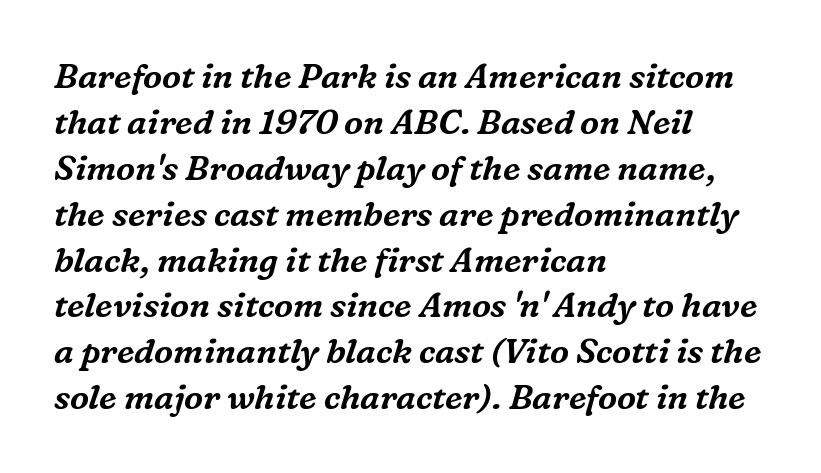
The image shows 34 px serif type, italic (leaning right); set left-aligned, normal line spacing (1.35x), normal letter spacing, not underlined; medium stroke contrast and a medium x-height.
